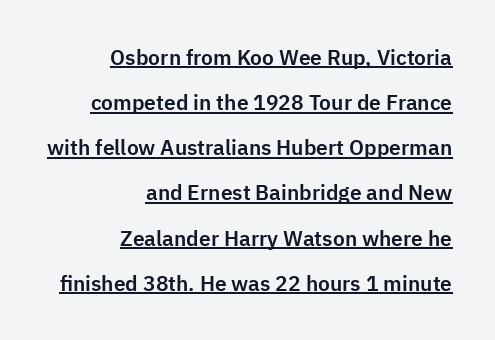
The image shows 21 px text type, upright; set right-aligned, loose line spacing (2.15x), normal letter spacing, underlined.
